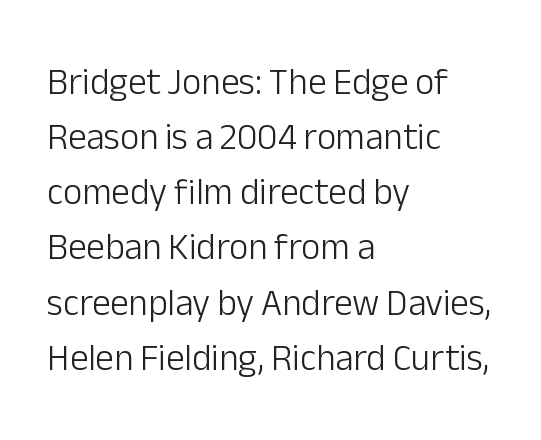
{"serif": "no", "italic": "no", "bold": "no", "weight": "light", "width": "normal", "stroke_contrast": "low", "x_height": "medium", "monospaced": "no", "underline": "no", "align": "left", "line_spacing": "normal", "line_spacing_ratio": 1.49, "letter_spacing": "normal", "letter_spacing_em": 0.0, "glyph_px": 37}
